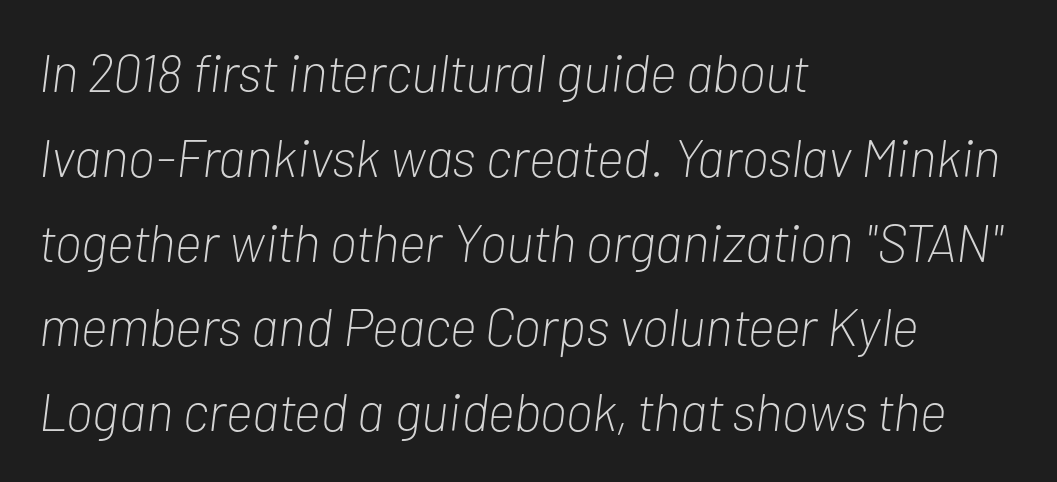
{"italic": "yes", "lean": "right", "slant_degrees": 7, "bold": "no", "weight": "light", "width": "condensed", "stroke_contrast": "low", "x_height": "medium", "monospaced": "no", "underline": "no", "align": "left", "line_spacing": "normal", "line_spacing_ratio": 1.6, "letter_spacing": "normal", "letter_spacing_em": 0.0, "glyph_px": 53}
